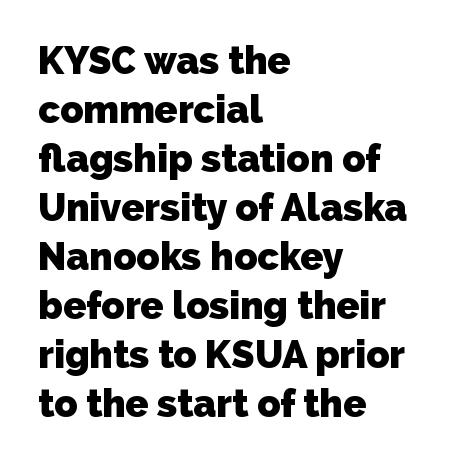
Q: Is the text bold? A: Yes.
Q: Is the typeface a serif or a sans-serif typeface? A: Sans-serif.
Q: Is the text underlined? A: No.
Q: How is the paragraph aligned? A: Left-aligned.
Q: Is the spacing between letters normal or unusually wide? A: Normal.
Q: Is the spacing between lines tight, normal or loose? A: Normal.
Q: Width (condensed, normal, or wide)? A: Normal.
Q: Stroke contrast? A: Low.
Q: x-height? A: Medium.
Q: Monospaced? A: No.
